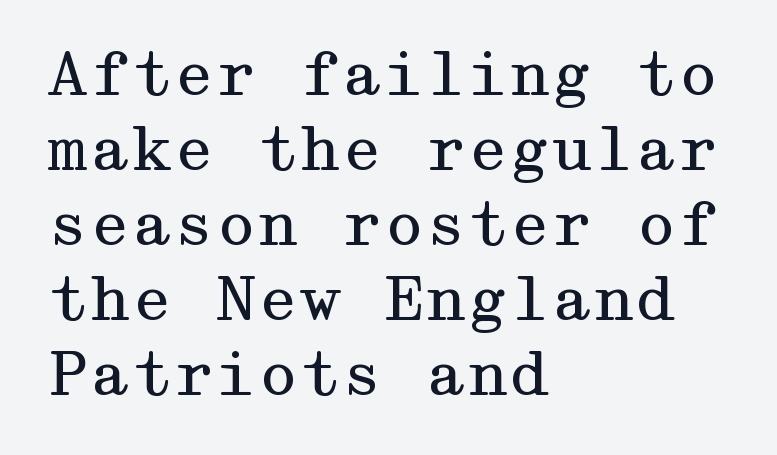
{"serif": "yes", "italic": "no", "bold": "no", "weight": "regular", "width": "wide", "stroke_contrast": "medium", "x_height": "medium", "underline": "no", "align": "left", "line_spacing": "normal", "line_spacing_ratio": 1.25, "letter_spacing": "normal", "letter_spacing_em": 0.0, "glyph_px": 60}
